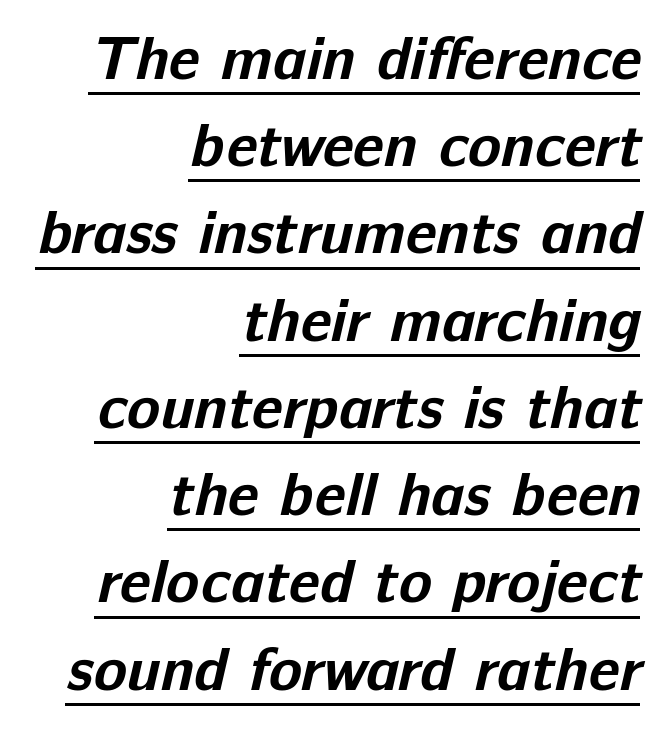
Q: Is the text bold? A: Yes.
Q: Is the typeface a serif or a sans-serif typeface? A: Sans-serif.
Q: Is the text underlined? A: Yes.
Q: How is the paragraph aligned? A: Right-aligned.
Q: Is the spacing between letters normal or unusually wide? A: Normal.
Q: Is the spacing between lines tight, normal or loose? A: Normal.
Q: Width (condensed, normal, or wide)? A: Normal.
Q: Stroke contrast? A: Low.
Q: x-height? A: Medium.
Q: Monospaced? A: No.
